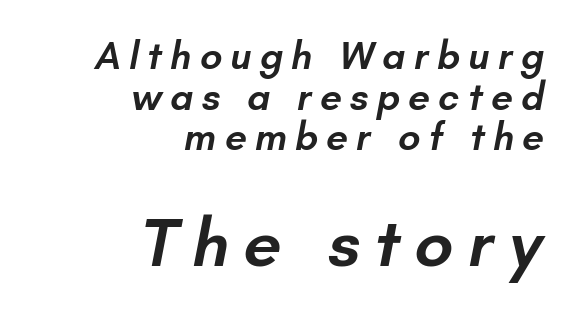
{"serif": "no", "bold": "semi", "weight": "semibold", "width": "normal", "stroke_contrast": "low", "x_height": "small", "monospaced": "no", "underline": "no", "align": "right", "line_spacing": "tight", "line_spacing_ratio": 1.04, "letter_spacing": "wide", "letter_spacing_em": 0.21, "larger_block": "second", "size_ratio": 1.74, "glyph_px": 68}
